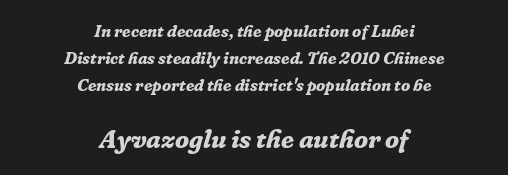
Underlining? Definitely not there. Centered paragraph, ragged on both sides. Each glyph is drawn with heavy, bold strokes. Students, observe: this is what conventionally led text looks like.
